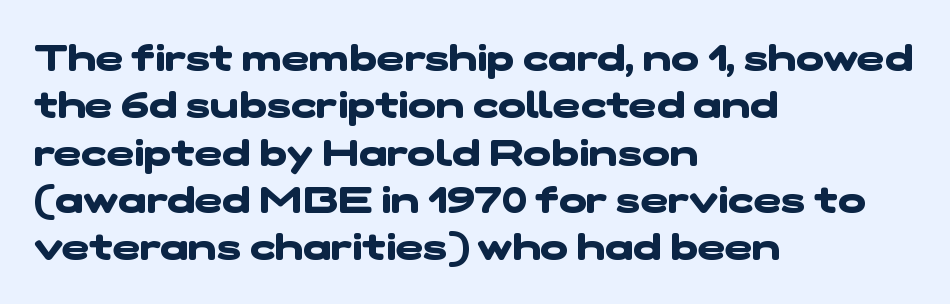
Chunky letters — that's bold for sure. The space directly below the letters is spotless. The lines in this sample share a left origin and differ only in where they stop. These lines are rendered in a variable-pitch font. This rendering employs a face without finishing strokes, i.e., a sans-serif.
